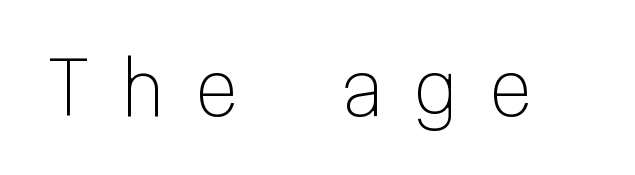
The image shows 72 px light sans-serif type, upright, monospaced; set unusually wide letter spacing (+0.32 em), not underlined; low stroke contrast and a medium x-height.
